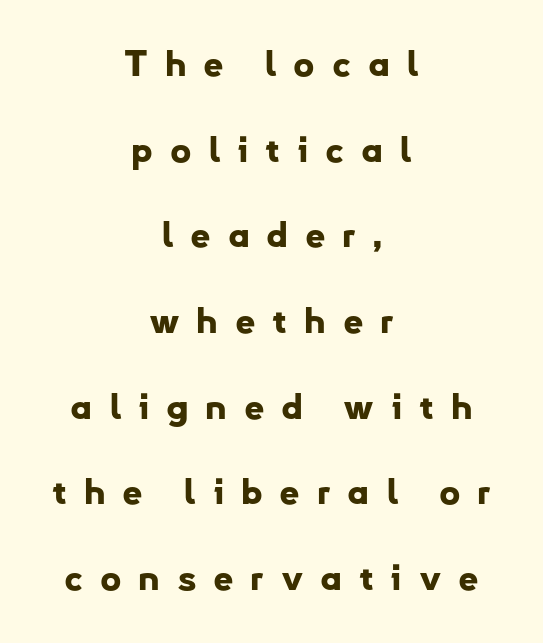
Q: Is the text bold? A: Yes.
Q: Is the text italic (slanted)? A: No, it is upright.
Q: Is the typeface a serif or a sans-serif typeface? A: Sans-serif.
Q: Is the text underlined? A: No.
Q: How is the paragraph aligned? A: Centered.
Q: Is the spacing between letters normal or unusually wide? A: Unusually wide.
Q: Is the spacing between lines tight, normal or loose? A: Loose.
Q: Width (condensed, normal, or wide)? A: Normal.
Q: Stroke contrast? A: Low.
Q: x-height? A: Small.
Q: Monospaced? A: No.
